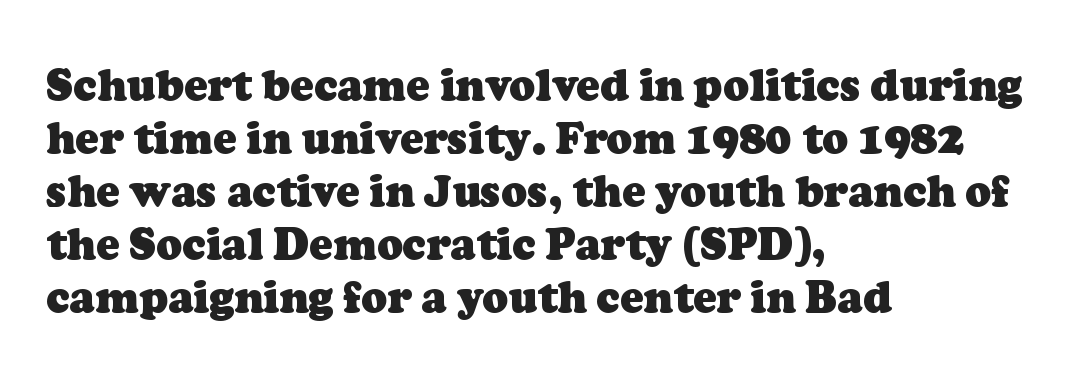
{"serif": "yes", "bold": "yes", "weight": "heavy", "width": "normal", "stroke_contrast": "low", "x_height": "medium", "monospaced": "no", "underline": "no", "align": "left", "line_spacing_ratio": 1.23, "letter_spacing": "normal", "letter_spacing_em": 0.0, "glyph_px": 43}
